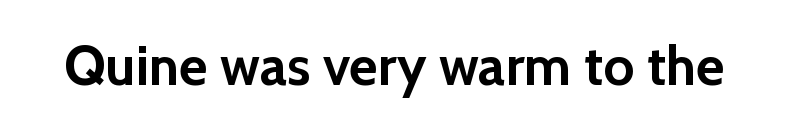
The image shows 55 px semibold sans-serif type, upright; set normal letter spacing, not underlined; a medium x-height.
